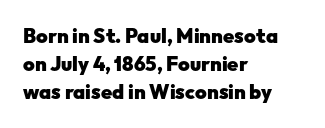
{"italic": "no", "bold": "yes", "underline": "no", "align": "left", "line_spacing": "normal", "line_spacing_ratio": 1.4, "letter_spacing": "normal", "letter_spacing_em": 0.0, "glyph_px": 20}
